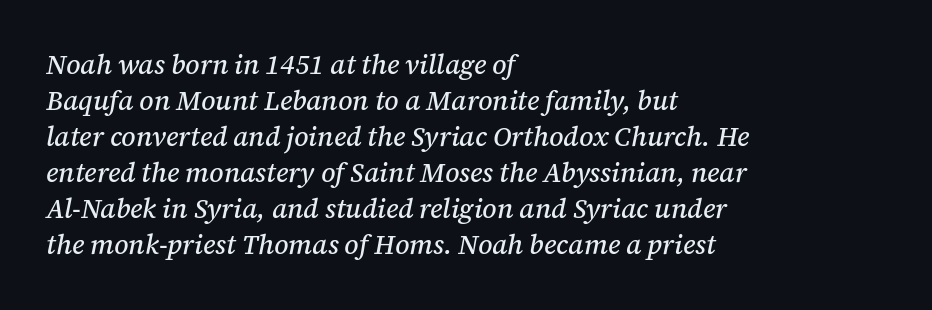
The image shows 27 px text type, italic (leaning right); set left-aligned, normal line spacing (1.33x), normal letter spacing, not underlined.
